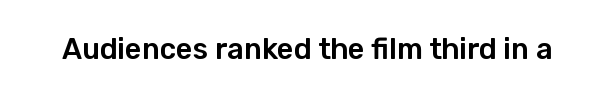
Q: Is the text italic (slanted)? A: No, it is upright.
Q: Is the typeface a serif or a sans-serif typeface? A: Sans-serif.
Q: Is the text underlined? A: No.
Q: Is the spacing between letters normal or unusually wide? A: Normal.
Q: Width (condensed, normal, or wide)? A: Normal.
Q: Stroke contrast? A: Low.
Q: x-height? A: Medium.
Q: Monospaced? A: No.
